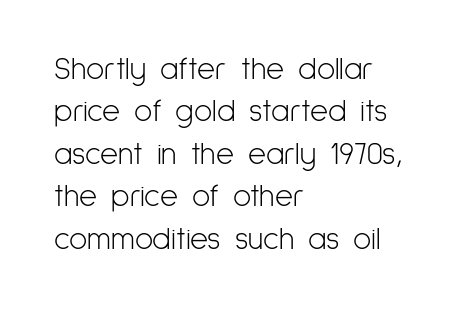
{"serif": "no", "italic": "no", "bold": "no", "weight": "light", "width": "condensed", "stroke_contrast": "low", "x_height": "medium", "monospaced": "no", "underline": "no", "align": "left", "line_spacing": "normal", "line_spacing_ratio": 1.37, "letter_spacing": "normal", "letter_spacing_em": 0.0, "glyph_px": 31}
